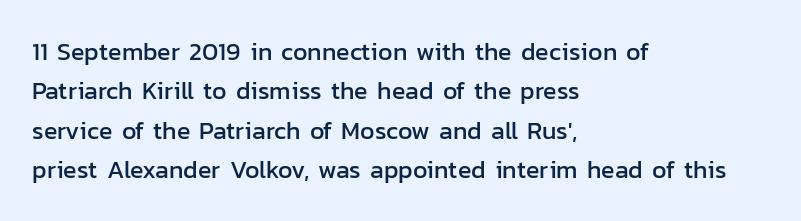
Q: Is the text italic (slanted)? A: No, it is upright.
Q: Is the text underlined? A: No.
Q: How is the paragraph aligned? A: Left-aligned.
Q: Is the spacing between letters normal or unusually wide? A: Normal.
Q: Is the spacing between lines tight, normal or loose? A: Normal.
